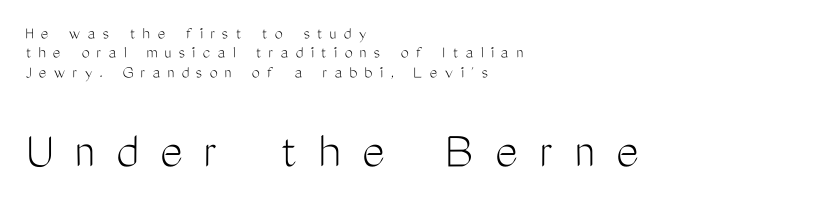
The line-height multiplier appears low, near solid setting. The letters advance in unequal steps, a hallmark of proportional type. Think standard paragraph weight, or any step lighter than that. The zone under the glyphs is completely vacant.
